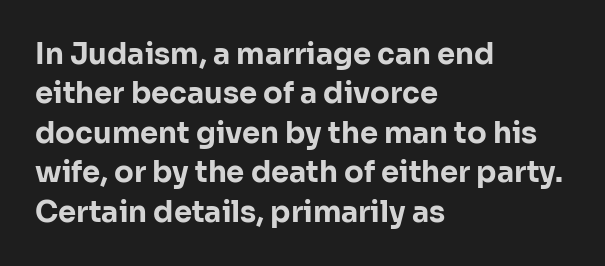
Q: Is the text bold? A: Yes.
Q: Is the text italic (slanted)? A: No, it is upright.
Q: Is the typeface a serif or a sans-serif typeface? A: Sans-serif.
Q: Is the text underlined? A: No.
Q: How is the paragraph aligned? A: Left-aligned.
Q: Is the spacing between letters normal or unusually wide? A: Normal.
Q: Is the spacing between lines tight, normal or loose? A: Normal.
Q: Width (condensed, normal, or wide)? A: Normal.
Q: Stroke contrast? A: Low.
Q: x-height? A: Medium.
Q: Monospaced? A: No.
